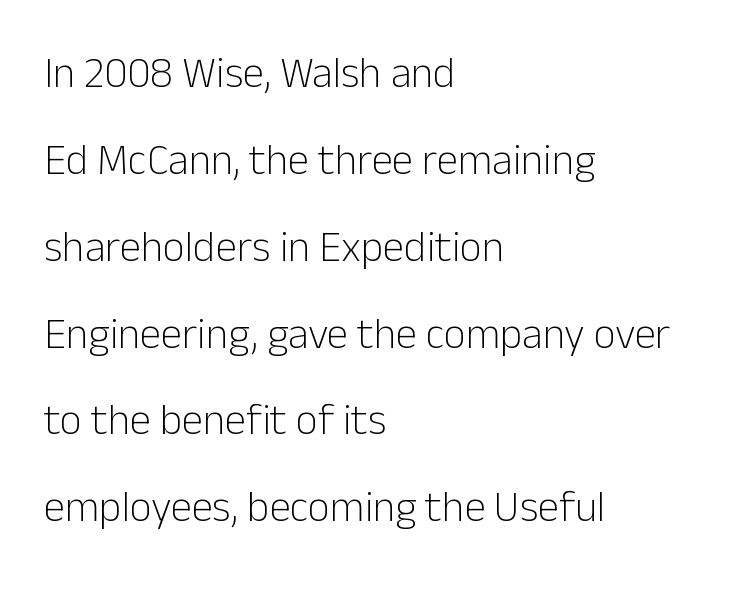
{"serif": "no", "italic": "no", "bold": "no", "weight": "light", "width": "normal", "stroke_contrast": "low", "x_height": "medium", "monospaced": "no", "underline": "no", "align": "left", "line_spacing": "loose", "line_spacing_ratio": 2.02, "letter_spacing": "normal", "letter_spacing_em": 0.0, "glyph_px": 43}
